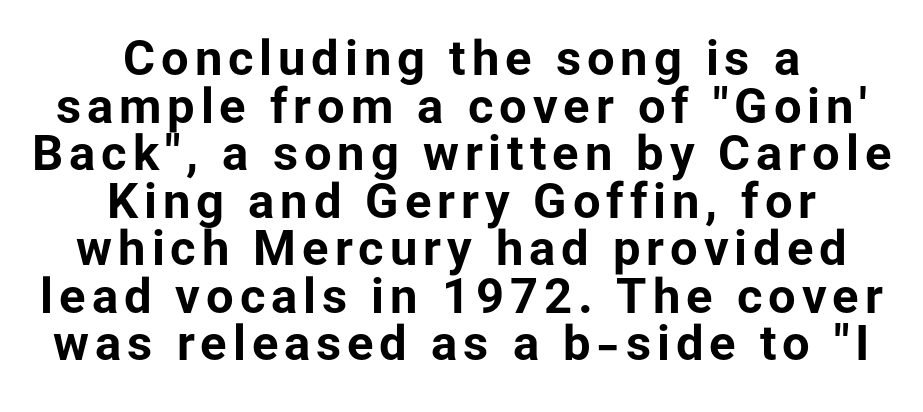
The image shows 49 px bold sans-serif type, upright; set centered, tight line spacing (0.97x), not underlined; low stroke contrast and a medium x-height.
